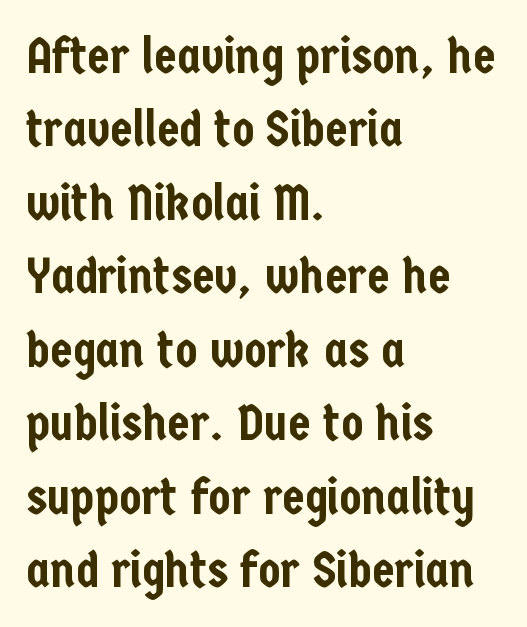
{"serif": "no", "italic": "no", "width": "condensed", "stroke_contrast": "low", "x_height": "medium", "monospaced": "no", "underline": "no", "align": "left", "line_spacing": "normal", "line_spacing_ratio": 1.44, "letter_spacing": "normal", "letter_spacing_em": 0.0, "glyph_px": 51}
